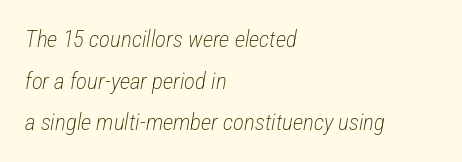
The image shows 23 px text type, italic (leaning right); set left-aligned, line spacing 1.81x, normal letter spacing, not underlined.
